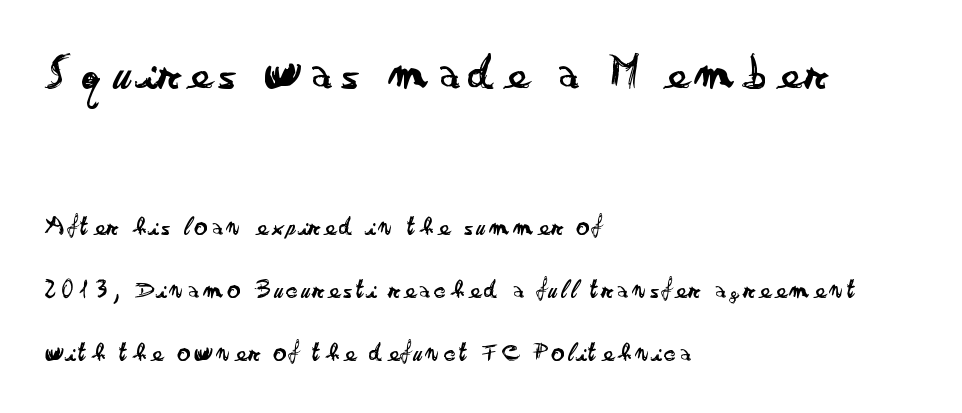
{"serif": "no", "italic": "no", "bold": "no", "weight": "regular", "width": "wide", "stroke_contrast": "low", "x_height": "small", "monospaced": "no", "underline": "no", "align": "left", "line_spacing": "loose", "line_spacing_ratio": 2.43, "larger_block": "first", "size_ratio": 2.0, "glyph_px": 52}
